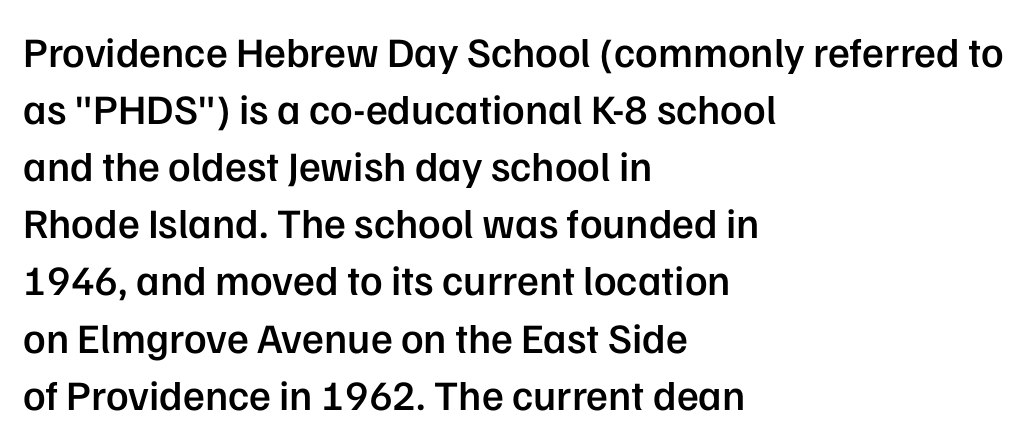
The image shows 42 px semibold sans-serif type, upright; set left-aligned, normal line spacing (1.36x), normal letter spacing, not underlined; low stroke contrast and a medium x-height.
